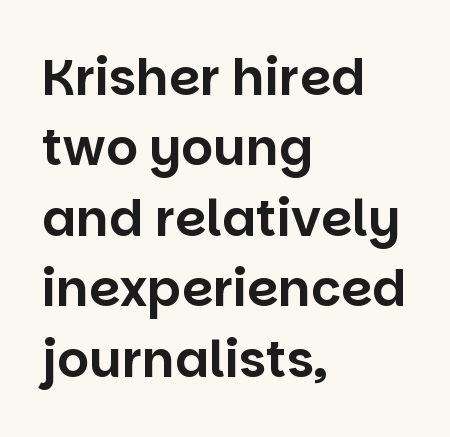
The image shows 50 px sans-serif type, upright; set left-aligned, normal line spacing (1.41x), normal letter spacing, not underlined; low stroke contrast and a large x-height.
